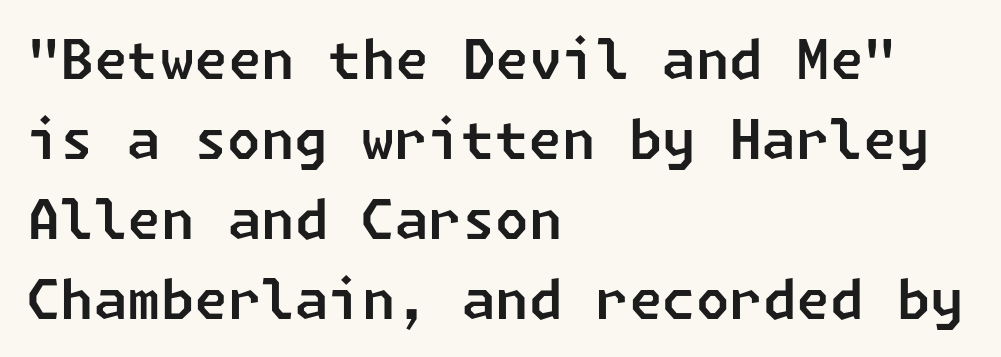
Q: Is the typeface a serif or a sans-serif typeface? A: Sans-serif.
Q: Is the text underlined? A: No.
Q: How is the paragraph aligned? A: Left-aligned.
Q: Is the spacing between letters normal or unusually wide? A: Normal.
Q: Is the spacing between lines tight, normal or loose? A: Normal.
Q: Width (condensed, normal, or wide)? A: Normal.
Q: Stroke contrast? A: Low.
Q: x-height? A: Medium.
